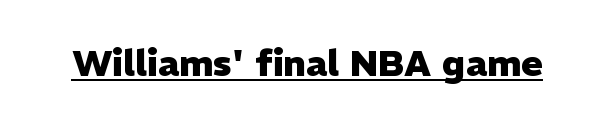
Q: Is the text bold? A: Yes.
Q: Is the text italic (slanted)? A: No, it is upright.
Q: Is the typeface a serif or a sans-serif typeface? A: Sans-serif.
Q: Is the text underlined? A: Yes.
Q: Is the spacing between letters normal or unusually wide? A: Normal.
Q: Width (condensed, normal, or wide)? A: Normal.
Q: Stroke contrast? A: Low.
Q: x-height? A: Medium.
Q: Monospaced? A: No.
